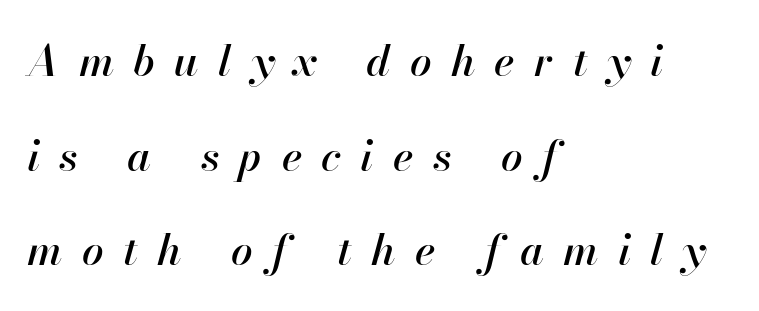
Alignment: flush left. If you measured baseline to baseline, you'd find a long distance. The typography opts for an oblique posture over an upright one. These lines are rendered in a variable-pitch font.
